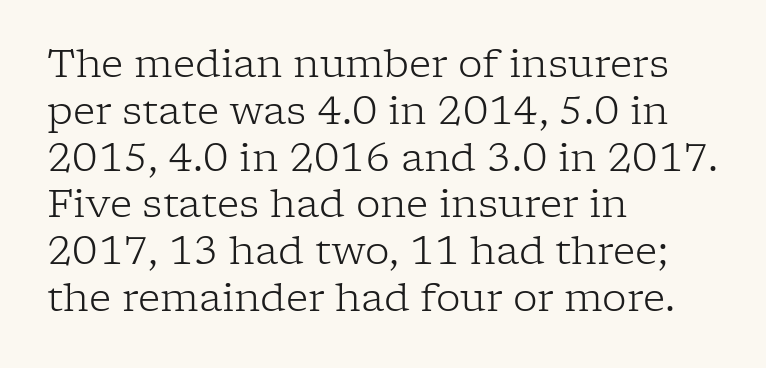
Q: Is the text bold? A: No.
Q: Is the text italic (slanted)? A: No, it is upright.
Q: Is the typeface a serif or a sans-serif typeface? A: Serif.
Q: Is the text underlined? A: No.
Q: How is the paragraph aligned? A: Left-aligned.
Q: Is the spacing between letters normal or unusually wide? A: Normal.
Q: Width (condensed, normal, or wide)? A: Normal.
Q: Stroke contrast? A: Low.
Q: x-height? A: Medium.
Q: Monospaced? A: No.
